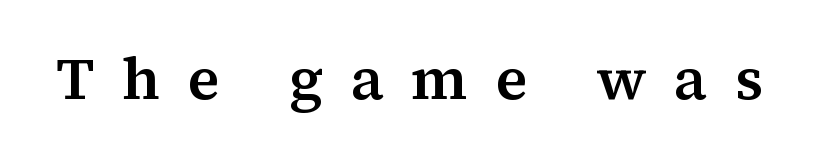
{"serif": "yes", "italic": "no", "width": "normal", "stroke_contrast": "medium", "x_height": "medium", "monospaced": "no", "underline": "no", "letter_spacing": "wide", "letter_spacing_em": 0.47, "glyph_px": 59}
